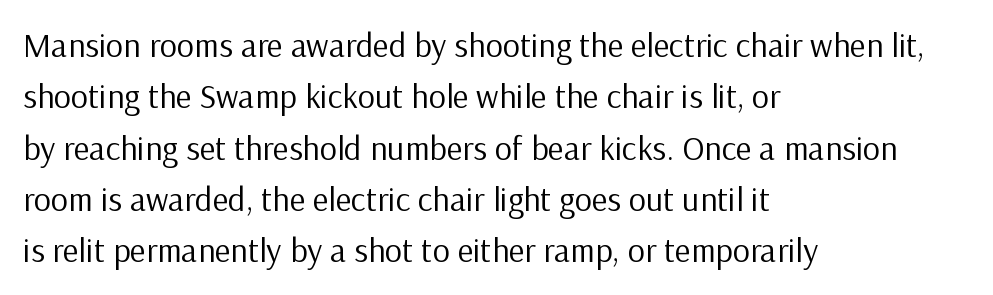
Students, observe: this is what conventionally led text looks like. Underline: absent. Each letter keeps its own natural width here, so spacing adapts to shape. The letterforms sit at book weight or below. Characters follow at the spacing the type designer built in.
